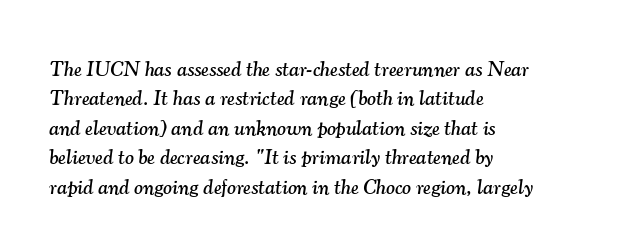
Q: Is the text italic (slanted)? A: Yes, it leans right by about 7 degrees.
Q: Is the text underlined? A: No.
Q: How is the paragraph aligned? A: Left-aligned.
Q: Is the spacing between letters normal or unusually wide? A: Normal.
Q: Is the spacing between lines tight, normal or loose? A: Normal.
